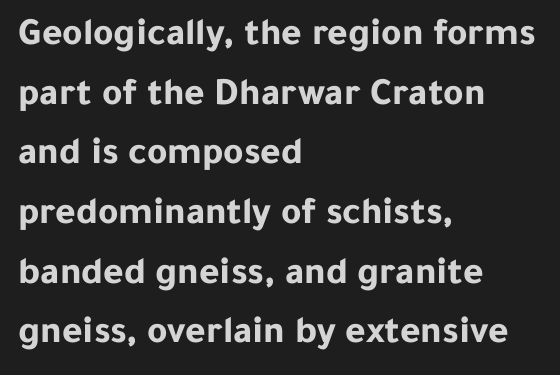
The image shows 39 px bold sans-serif type, upright; set left-aligned, normal line spacing (1.53x), normal letter spacing, not underlined; low stroke contrast and a medium x-height.
